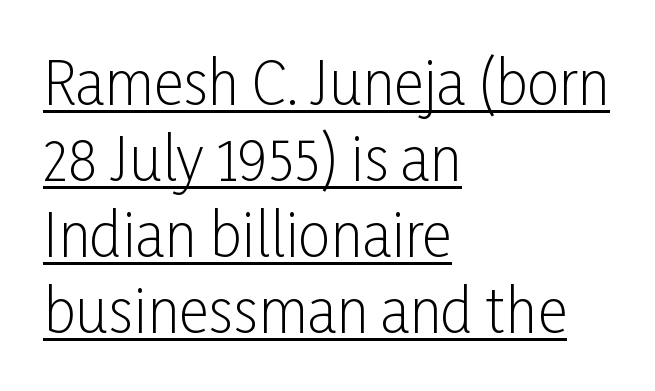
The leading is moderate, giving the passage an even texture. A light-to-regular cut is what we see here. Upright lettering throughout. Does the type have serifs? No, each stem ends abruptly. Compared with typical body copy, the letter spacing here is the same. Underlined type.
